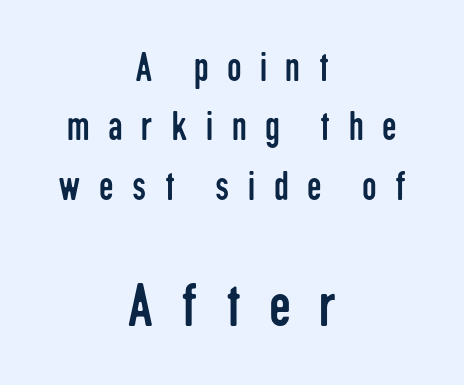
{"serif": "no", "italic": "no", "bold": "no", "weight": "regular", "width": "condensed", "stroke_contrast": "low", "x_height": "medium", "monospaced": "no", "underline": "no", "align": "center", "line_spacing": "normal", "line_spacing_ratio": 1.45, "letter_spacing": "wide", "letter_spacing_em": 0.45, "larger_block": "second", "size_ratio": 1.51, "glyph_px": 62}
